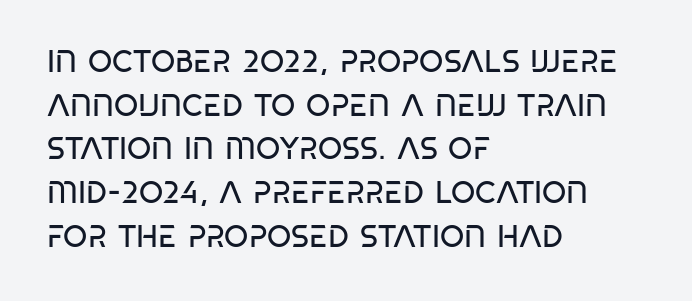
Observe the ordinary spacing: letters are neighbours, not strangers. The ragged edge is on the right, which tells us the setting is flush left. Posture: straight, roman, zero tilt. Descender tails drop into unmarked territory. Interline gaps are of average width in this sample.
